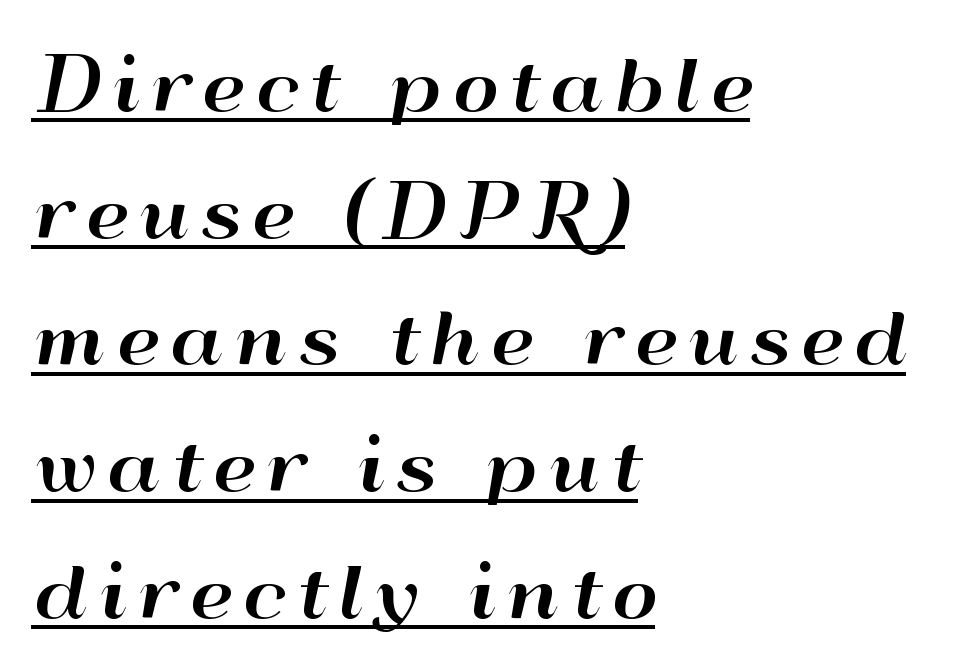
The rendering anchors every line to the left-hand side. The face used here appears with an underline applied. These lines are composed in type without serifs. Note the varied advance widths — an 'i' is clearly narrower than an 'm'.
